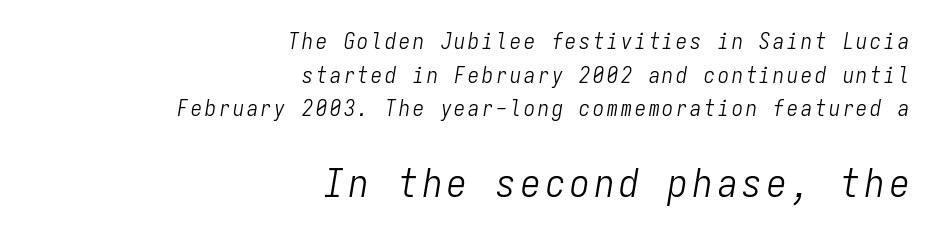
Leading: standard. Underlining? Definitely not there. You could count columns in this text — the font is strictly monospaced. Casual observation: everything's shoved over to the right. Stems and bowls with no extra thickness — not bold.
